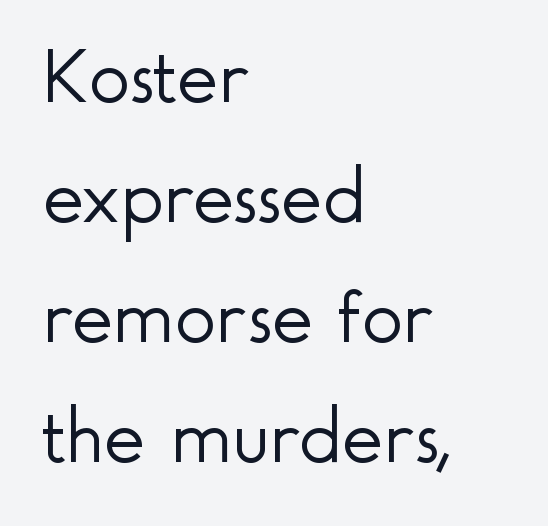
Q: Is the text bold? A: No.
Q: Is the text italic (slanted)? A: No, it is upright.
Q: Is the typeface a serif or a sans-serif typeface? A: Sans-serif.
Q: Is the text underlined? A: No.
Q: How is the paragraph aligned? A: Left-aligned.
Q: Is the spacing between letters normal or unusually wide? A: Normal.
Q: Is the spacing between lines tight, normal or loose? A: Normal.
Q: Width (condensed, normal, or wide)? A: Normal.
Q: x-height? A: Small.
Q: Monospaced? A: No.
